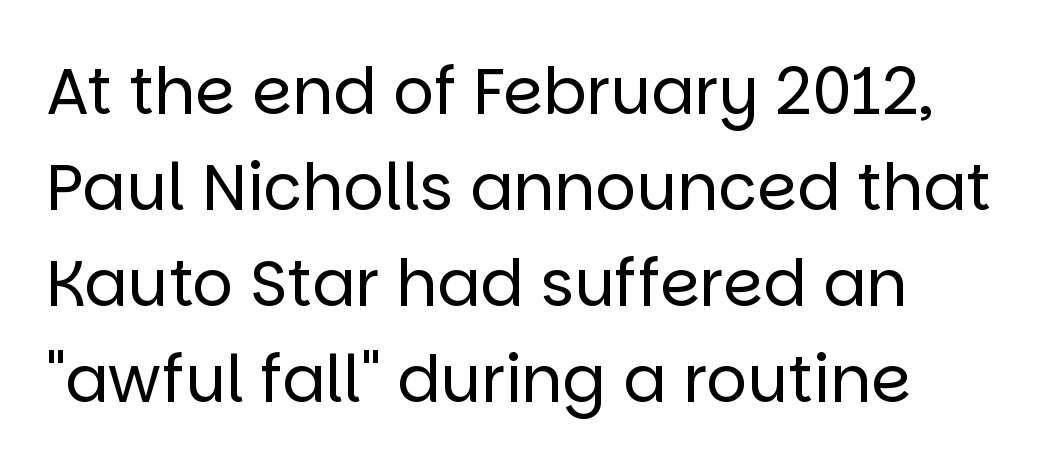
{"serif": "no", "italic": "no", "bold": "no", "weight": "regular", "width": "normal", "stroke_contrast": "low", "x_height": "large", "monospaced": "no", "underline": "no", "align": "left", "line_spacing": "normal", "line_spacing_ratio": 1.5, "letter_spacing": "normal", "letter_spacing_em": 0.0, "glyph_px": 64}
